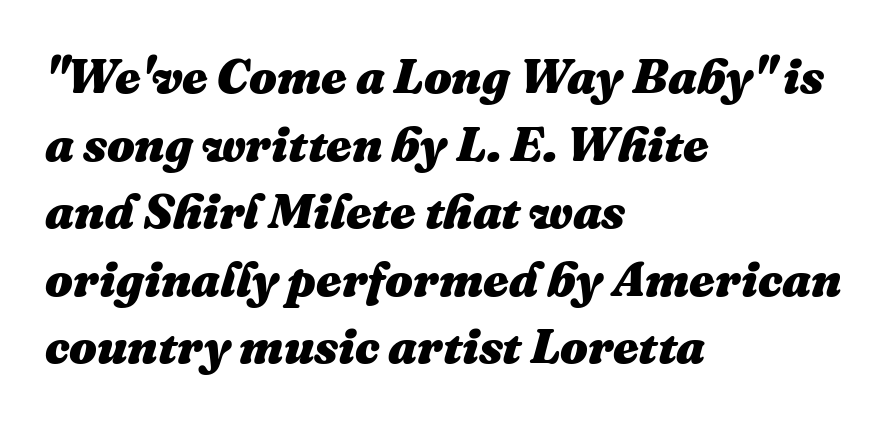
The letters are bold, with thick, heavy strokes. The designer left line spacing at the default. The rendering keeps characters at their native spacing. Descenders hang freely into open space. Notice how the stems are inclined rather than vertical — that's the hallmark of italics.
